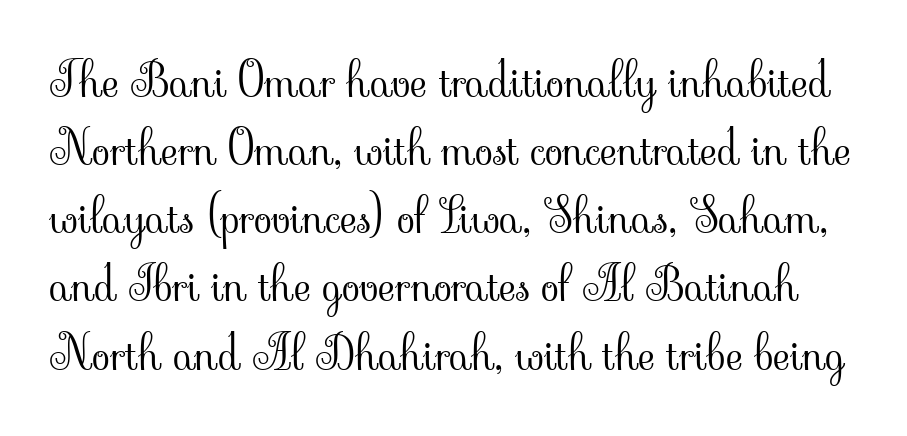
No word sits above an underline. You could not count columns in this text — the font is proportionally spaced. I'd call this a serif setting — the letters wear small feet. A typesetter would call this leading conventional body-copy spacing. The horizontal fit of the characters is conventional and even. No heavy texture on the line: the type isn't bold.
